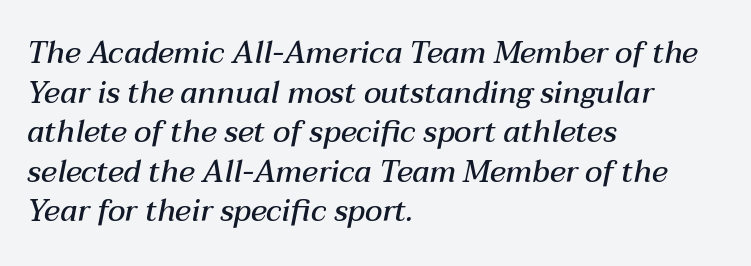
The font's italic variant was chosen for this text. The designer left line spacing at the default. The strip under each line holds only bare page. The strokes are fattened partway — semibold, not bold. Line starts are locked; line ends wander. The rendering keeps characters at their native spacing.
